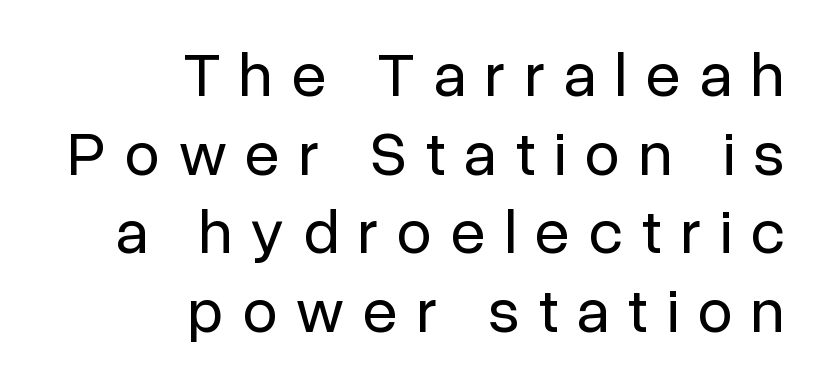
You could only call the tracking loose — the letters float apart. A roman cut, with each character standing at attention. Leading: standard. The zone under the glyphs is completely vacant. Look at the bottom of the vertical strokes: they stop flat, with no serifs.
